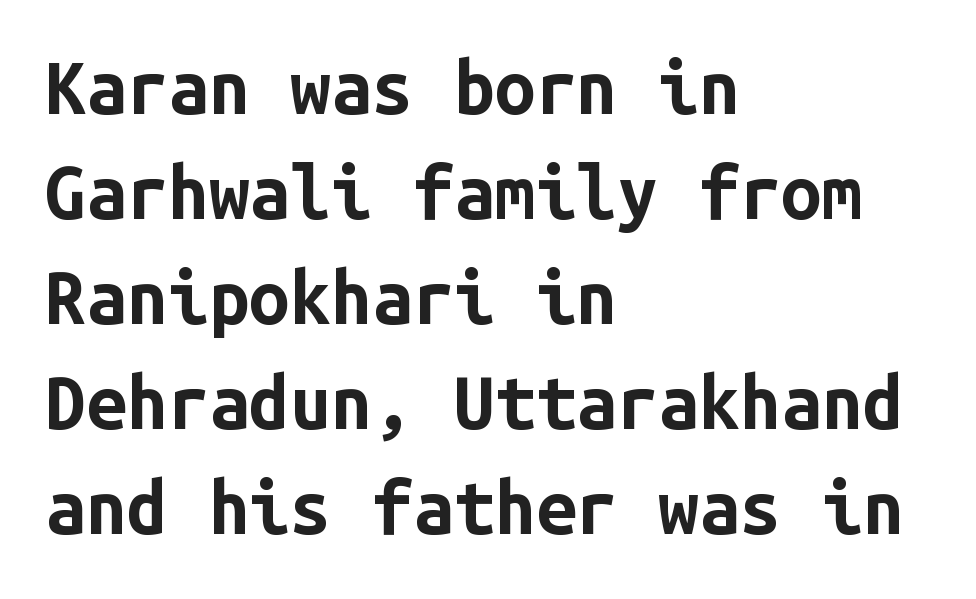
The image shows 73 px bold sans-serif type, upright, monospaced; set left-aligned, normal line spacing (1.44x), normal letter spacing, not underlined; low stroke contrast and a medium x-height.
